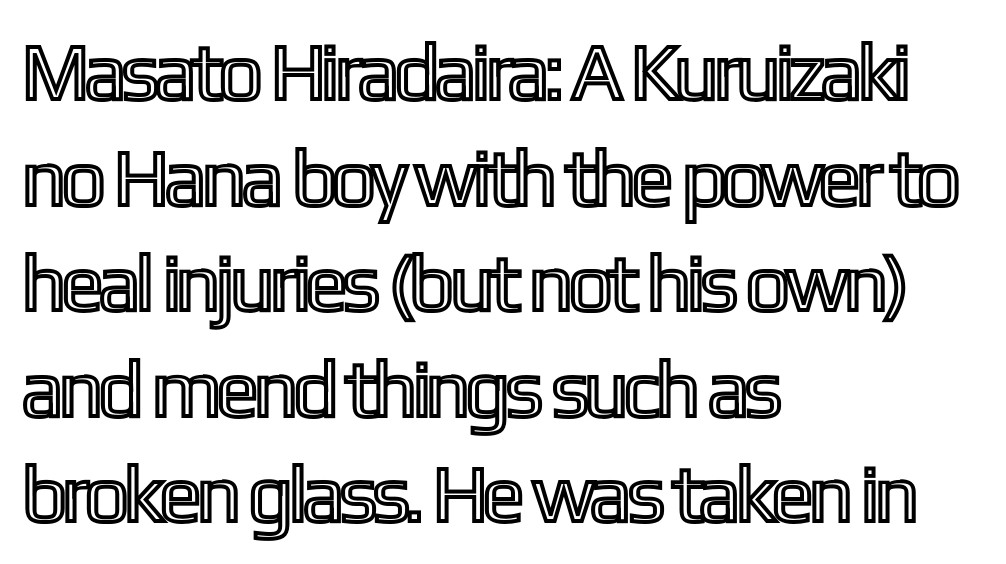
The typography opts for an upright posture over an oblique one. Notice how the passage keeps a crisp vertical edge on the left only. These lines sit exactly where default settings would place them. Each letter keeps its own natural width here, so spacing adapts to shape.
